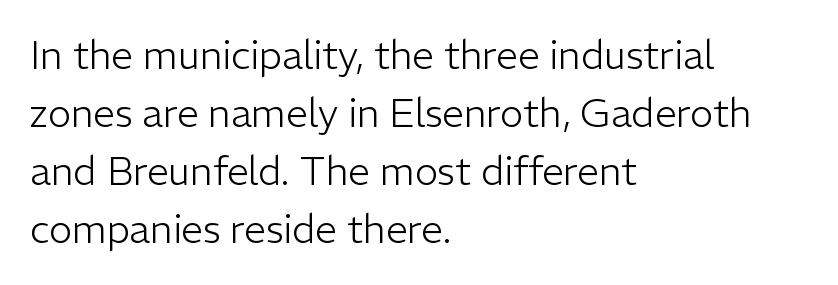
Q: Is the text bold? A: No.
Q: Is the text italic (slanted)? A: No, it is upright.
Q: Is the typeface a serif or a sans-serif typeface? A: Sans-serif.
Q: Is the text underlined? A: No.
Q: How is the paragraph aligned? A: Left-aligned.
Q: Is the spacing between letters normal or unusually wide? A: Normal.
Q: Is the spacing between lines tight, normal or loose? A: Normal.
Q: Width (condensed, normal, or wide)? A: Normal.
Q: Stroke contrast? A: Low.
Q: x-height? A: Medium.
Q: Monospaced? A: No.
